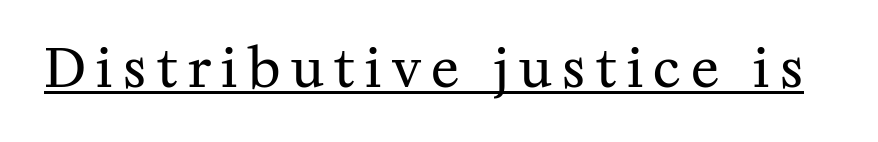
The image shows 53 px regular-weight serif type, upright; set unusually wide letter spacing (+0.2 em), underlined; medium stroke contrast and a medium x-height.
